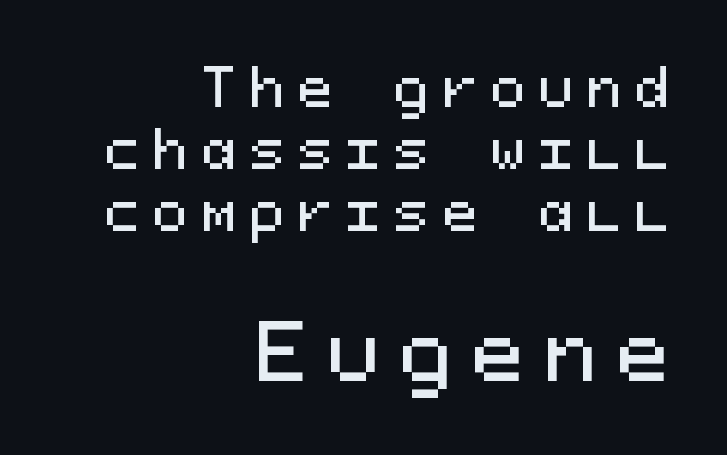
{"serif": "no", "italic": "no", "width": "normal", "stroke_contrast": "medium", "x_height": "medium", "monospaced": "yes", "underline": "no", "align": "right", "line_spacing_ratio": 1.19, "letter_spacing": "wide", "letter_spacing_em": 0.26, "larger_block": "second", "size_ratio": 1.5, "glyph_px": 78}
